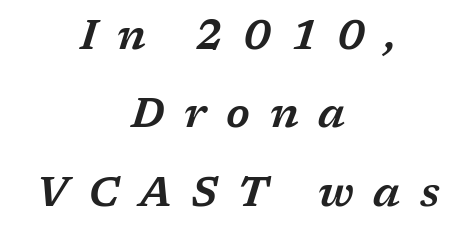
Q: Is the text italic (slanted)? A: Yes, it leans right by about 17 degrees.
Q: Is the typeface a serif or a sans-serif typeface? A: Serif.
Q: Is the text underlined? A: No.
Q: How is the paragraph aligned? A: Centered.
Q: Is the spacing between letters normal or unusually wide? A: Unusually wide.
Q: Is the spacing between lines tight, normal or loose? A: Loose.
Q: Width (condensed, normal, or wide)? A: Wide.
Q: Stroke contrast? A: Low.
Q: x-height? A: Medium.
Q: Monospaced? A: No.
